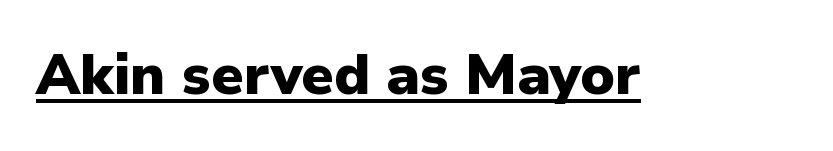
Q: Is the text bold? A: Yes.
Q: Is the text italic (slanted)? A: No, it is upright.
Q: Is the typeface a serif or a sans-serif typeface? A: Sans-serif.
Q: Is the text underlined? A: Yes.
Q: Is the spacing between letters normal or unusually wide? A: Normal.
Q: Width (condensed, normal, or wide)? A: Normal.
Q: Stroke contrast? A: Low.
Q: x-height? A: Medium.
Q: Monospaced? A: No.
